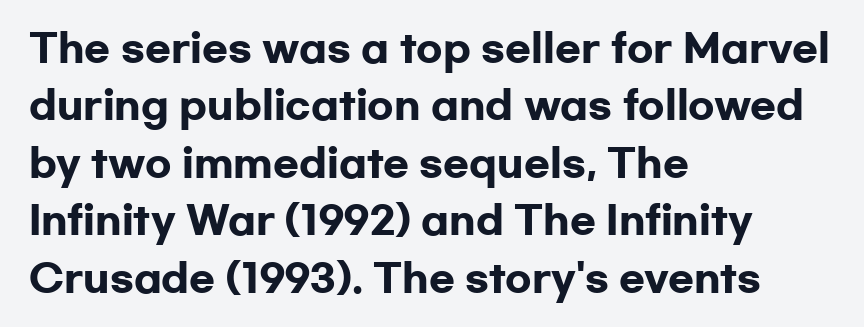
Q: Is the text bold? A: Yes.
Q: Is the text italic (slanted)? A: No, it is upright.
Q: Is the typeface a serif or a sans-serif typeface? A: Sans-serif.
Q: Is the text underlined? A: No.
Q: How is the paragraph aligned? A: Left-aligned.
Q: Is the spacing between letters normal or unusually wide? A: Normal.
Q: Is the spacing between lines tight, normal or loose? A: Normal.
Q: Width (condensed, normal, or wide)? A: Wide.
Q: Stroke contrast? A: Low.
Q: x-height? A: Medium.
Q: Monospaced? A: No.
